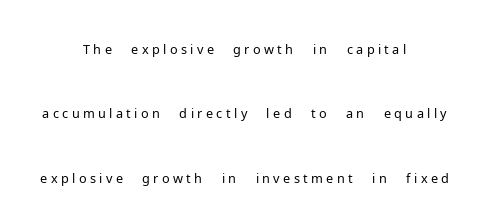
The image shows 26 px text type, upright; set centered, loose line spacing (2.48x), not underlined.
